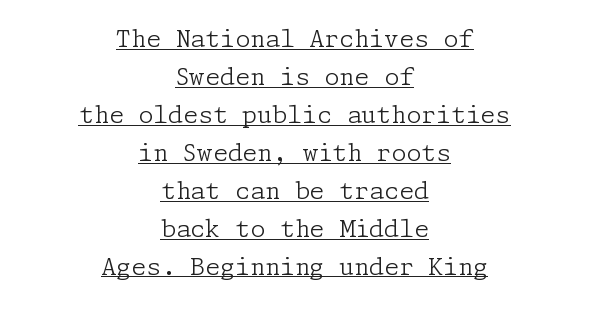
{"italic": "no", "bold": "no", "underline": "yes", "align": "center", "line_spacing": "normal", "line_spacing_ratio": 1.58, "letter_spacing": "normal", "letter_spacing_em": 0.0, "glyph_px": 24}
